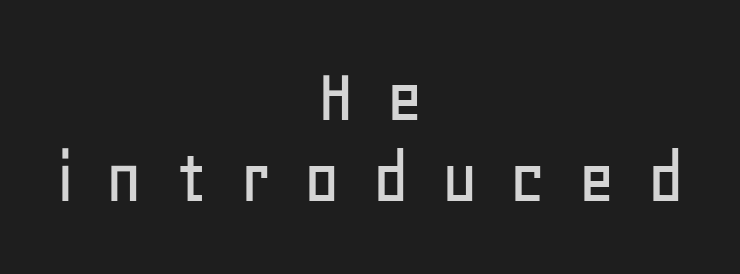
Q: Is the text italic (slanted)? A: No, it is upright.
Q: Is the typeface a serif or a sans-serif typeface? A: Sans-serif.
Q: Is the text underlined? A: No.
Q: How is the paragraph aligned? A: Centered.
Q: Is the spacing between letters normal or unusually wide? A: Unusually wide.
Q: Is the spacing between lines tight, normal or loose? A: Tight.
Q: Width (condensed, normal, or wide)? A: Normal.
Q: Stroke contrast? A: Low.
Q: x-height? A: Large.
Q: Monospaced? A: No.
